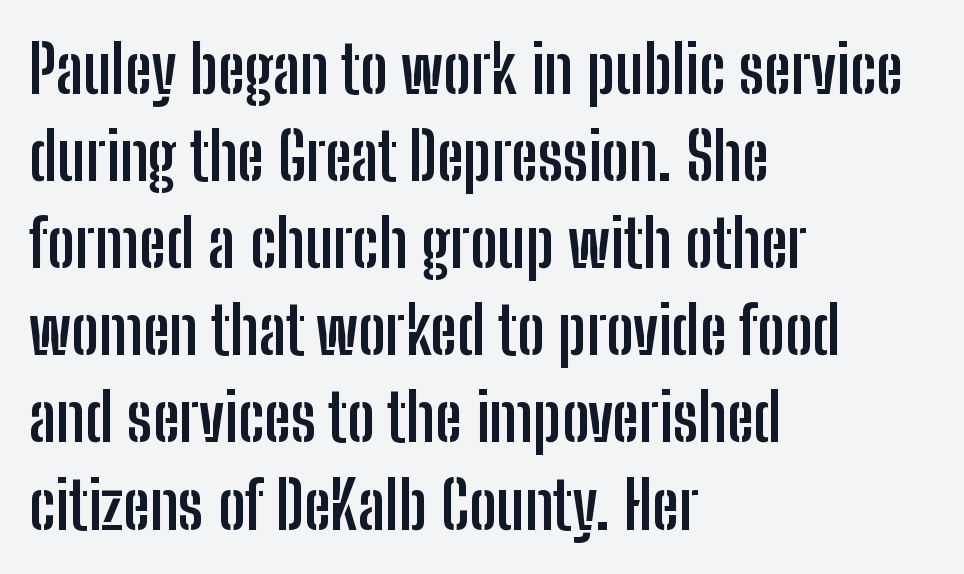
The passage shown is not underscored anywhere. Notice how the passage keeps a crisp vertical edge on the left only. Students, observe: this is what conventionally led text looks like. Check where the strokes stop: nothing finishes them off — pure sans.
